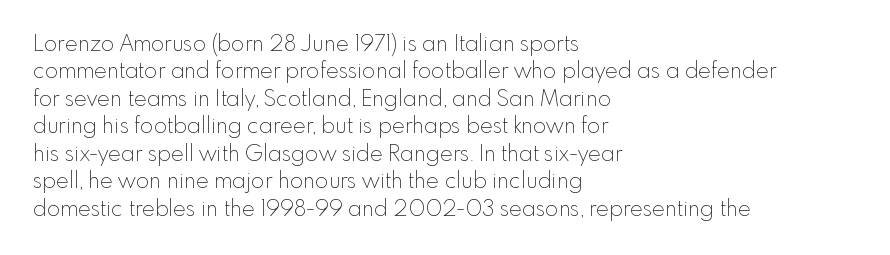
The image shows 22 px text type, upright; set left-aligned, normal line spacing (1.25x), normal letter spacing, not underlined.
